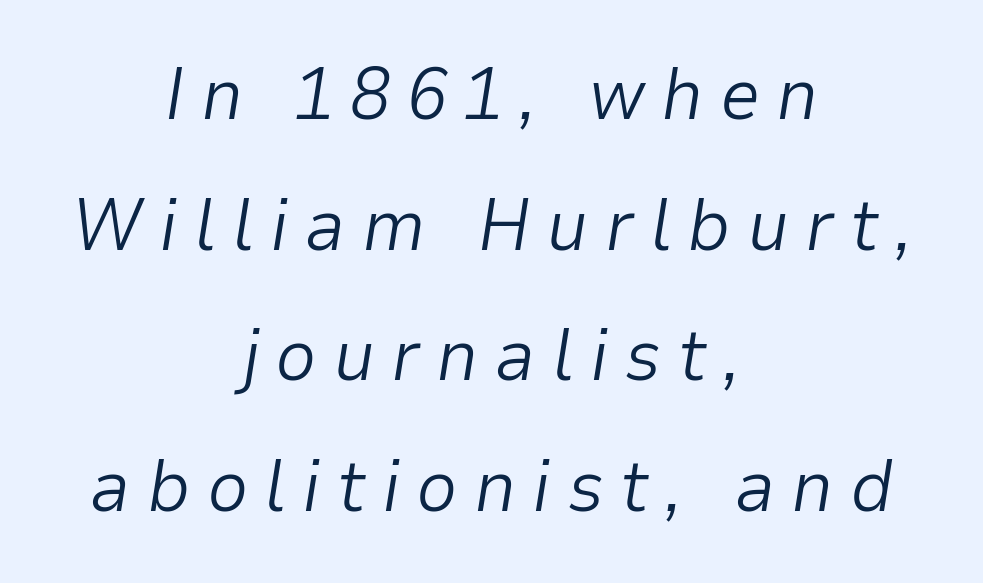
{"italic": "yes", "lean": "right", "slant_degrees": 9, "bold": "no", "weight": "light", "width": "normal", "stroke_contrast": "low", "x_height": "medium", "monospaced": "no", "underline": "no", "align": "center", "line_spacing_ratio": 1.79, "letter_spacing": "wide", "letter_spacing_em": 0.22, "glyph_px": 73}
